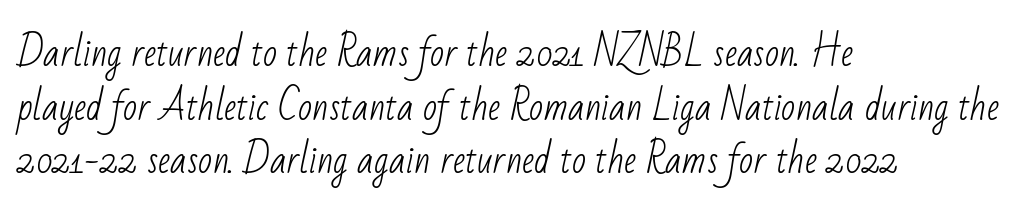
Q: Is the text bold? A: No.
Q: Is the typeface a serif or a sans-serif typeface? A: Sans-serif.
Q: Is the text underlined? A: No.
Q: How is the paragraph aligned? A: Left-aligned.
Q: Is the spacing between letters normal or unusually wide? A: Normal.
Q: Is the spacing between lines tight, normal or loose? A: Normal.
Q: Width (condensed, normal, or wide)? A: Condensed.
Q: Stroke contrast? A: Low.
Q: x-height? A: Small.
Q: Monospaced? A: No.
